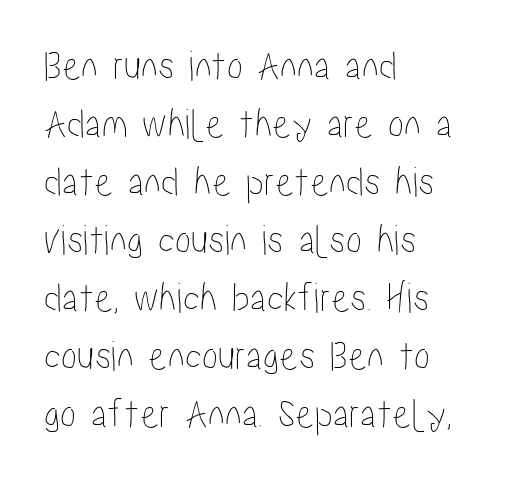
Q: Is the text italic (slanted)? A: No, it is upright.
Q: Is the text underlined? A: No.
Q: How is the paragraph aligned? A: Left-aligned.
Q: Is the spacing between letters normal or unusually wide? A: Normal.
Q: Is the spacing between lines tight, normal or loose? A: Normal.
Q: Width (condensed, normal, or wide)? A: Condensed.
Q: Stroke contrast? A: Low.
Q: x-height? A: Medium.
Q: Monospaced? A: No.
